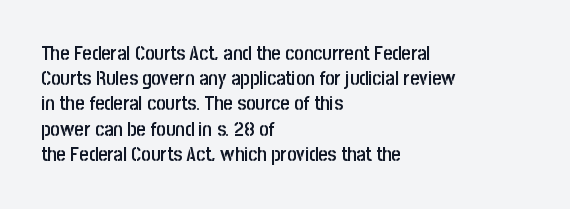
{"italic": "no", "bold": "semi", "underline": "no", "align": "left", "line_spacing": "normal", "line_spacing_ratio": 1.26, "letter_spacing": "normal", "letter_spacing_em": 0.0, "glyph_px": 20}
